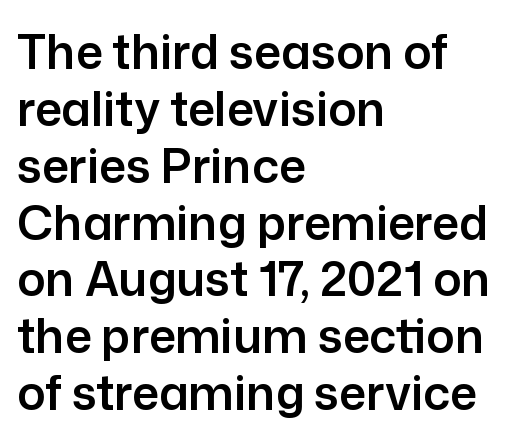
{"serif": "no", "italic": "no", "width": "normal", "stroke_contrast": "low", "x_height": "medium", "monospaced": "no", "underline": "no", "align": "left", "line_spacing_ratio": 1.21, "letter_spacing": "normal", "letter_spacing_em": 0.0, "glyph_px": 47}
